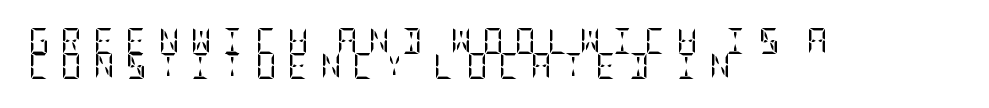
Q: Is the text bold? A: No.
Q: Is the text italic (slanted)? A: No, it is upright.
Q: Is the text underlined? A: No.
Q: How is the paragraph aligned? A: Left-aligned.
Q: Is the spacing between letters normal or unusually wide? A: Unusually wide.
Q: Is the spacing between lines tight, normal or loose? A: Tight.
